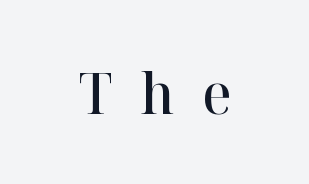
{"serif": "yes", "italic": "no", "bold": "semi", "weight": "semibold", "width": "normal", "stroke_contrast": "high", "x_height": "medium", "monospaced": "no", "underline": "no", "align": "center", "letter_spacing": "wide", "letter_spacing_em": 0.49, "glyph_px": 57}
